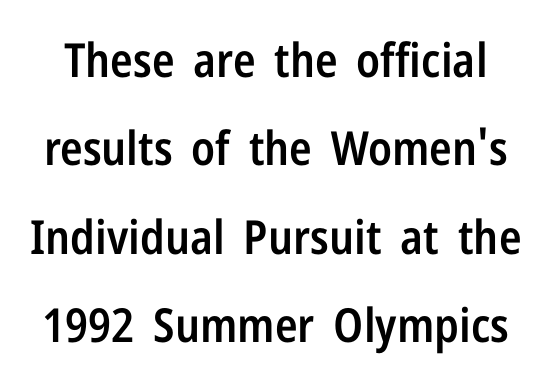
The tracking reads as untouched default to a designer's eye. Clear beneath every line of the passage. I'd describe the lettering as semibold — firm but not a full bold. Looks like regular typesetting: each glyph gets only the width it needs. This sample uses an upright cut, with every glyph sitting square on the baseline.
